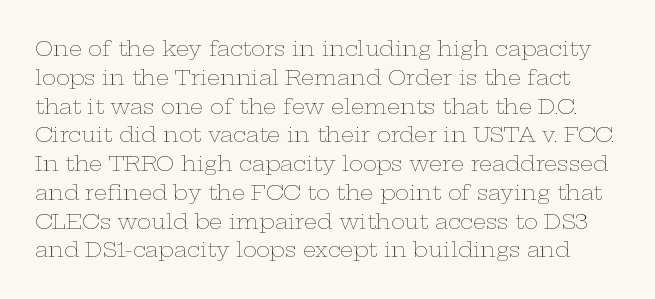
Q: Is the text bold? A: No.
Q: Is the text italic (slanted)? A: No, it is upright.
Q: Is the text underlined? A: No.
Q: Is the spacing between letters normal or unusually wide? A: Normal.
Q: Is the spacing between lines tight, normal or loose? A: Normal.
